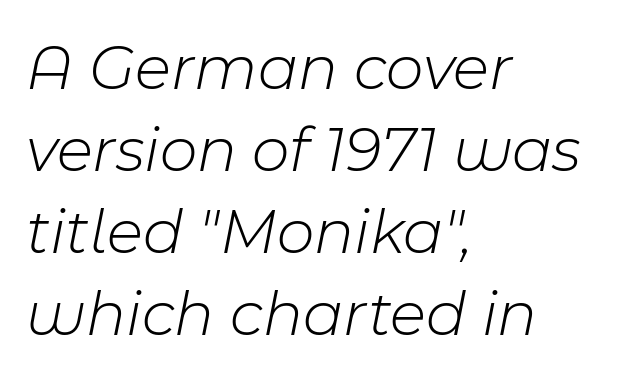
The image shows 65 px light type, italic (leaning right); set left-aligned, normal line spacing (1.26x), normal letter spacing, not underlined; low stroke contrast and a medium x-height.
